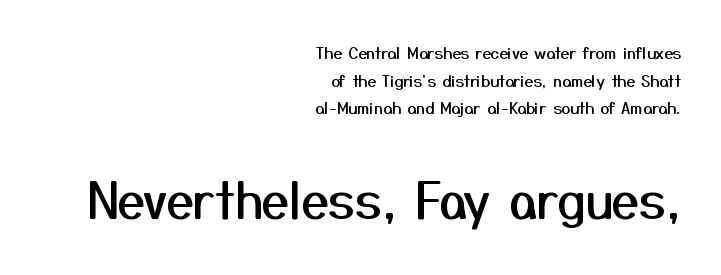
{"serif": "no", "italic": "no", "width": "normal", "stroke_contrast": "medium", "x_height": "medium", "monospaced": "no", "underline": "no", "align": "right", "line_spacing_ratio": 1.73, "letter_spacing": "normal", "letter_spacing_em": 0.0, "larger_block": "second", "size_ratio": 3.06, "glyph_px": 49}
